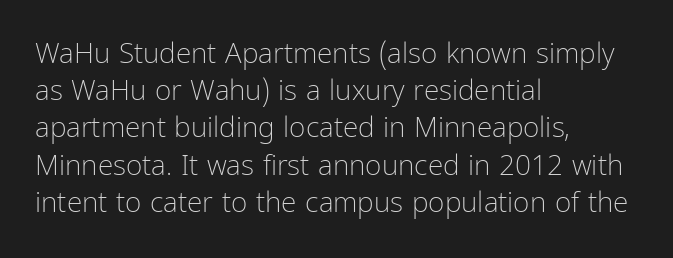
{"serif": "no", "italic": "no", "bold": "no", "weight": "light", "width": "condensed", "stroke_contrast": "low", "x_height": "medium", "monospaced": "no", "underline": "no", "align": "left", "line_spacing": "normal", "line_spacing_ratio": 1.33, "letter_spacing": "normal", "letter_spacing_em": 0.0, "glyph_px": 28}
